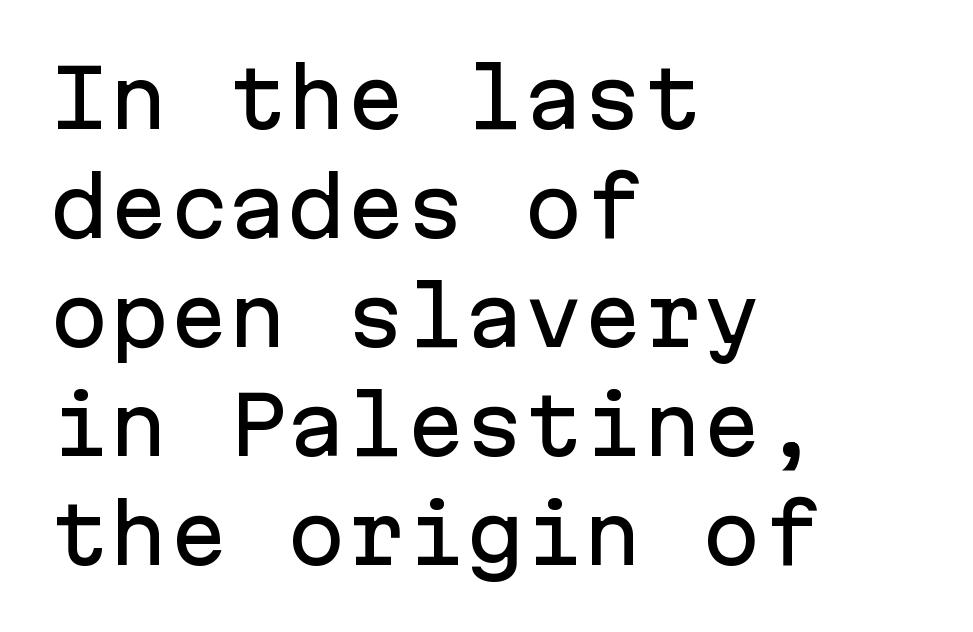
{"serif": "no", "italic": "no", "width": "normal", "stroke_contrast": "low", "x_height": "medium", "monospaced": "yes", "underline": "no", "align": "left", "line_spacing": "normal", "line_spacing_ratio": 1.38, "letter_spacing": "normal", "letter_spacing_em": 0.0, "glyph_px": 79}
